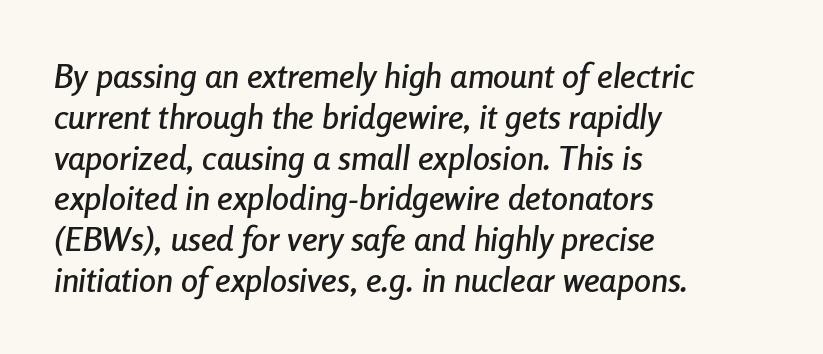
Looks like regular typesetting: each glyph gets only the width it needs. Does the copy run flush right? No — it runs flush left. Posture: slanted. Is the letter spacing exaggerated? No — it looks like the ordinary default. Just letters on the line, the space beneath them empty.
